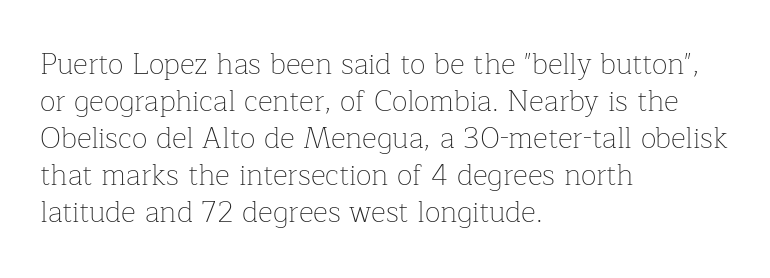
{"serif": "yes", "italic": "no", "bold": "no", "weight": "thin", "width": "normal", "stroke_contrast": "low", "x_height": "medium", "monospaced": "no", "underline": "no", "align": "left", "line_spacing": "normal", "line_spacing_ratio": 1.28, "letter_spacing": "normal", "letter_spacing_em": 0.0, "glyph_px": 29}
